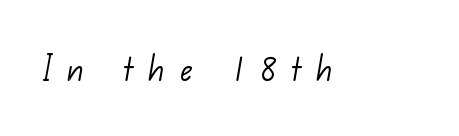
Q: Is the text bold? A: No.
Q: Is the typeface a serif or a sans-serif typeface? A: Sans-serif.
Q: Is the text underlined? A: No.
Q: Is the spacing between letters normal or unusually wide? A: Unusually wide.
Q: Width (condensed, normal, or wide)? A: Normal.
Q: Stroke contrast? A: Low.
Q: x-height? A: Small.
Q: Monospaced? A: No.
